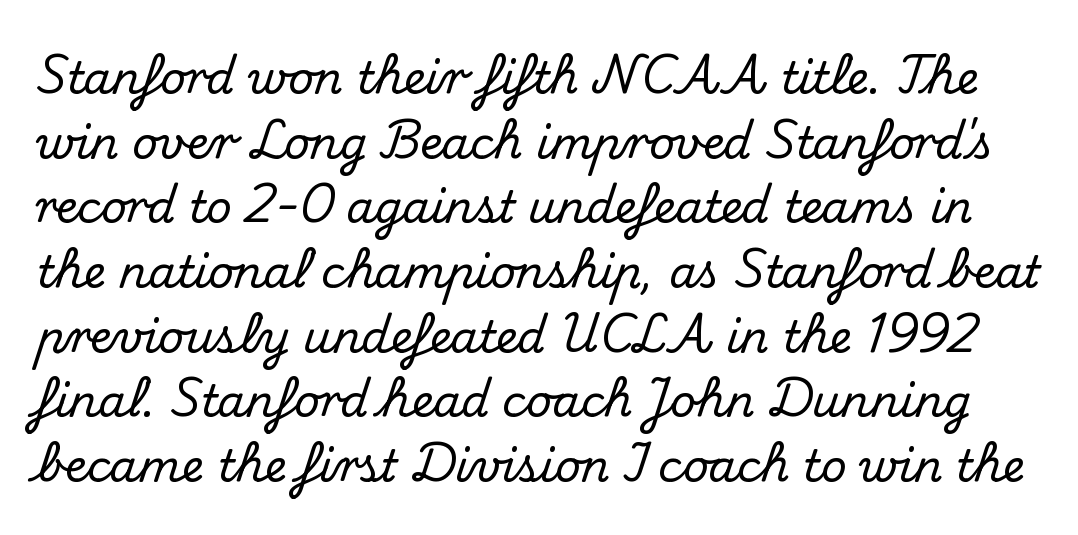
{"serif": "yes", "width": "normal", "stroke_contrast": "medium", "x_height": "small", "monospaced": "no", "underline": "no", "line_spacing": "normal", "line_spacing_ratio": 1.47, "letter_spacing": "normal", "letter_spacing_em": 0.0, "glyph_px": 44}
